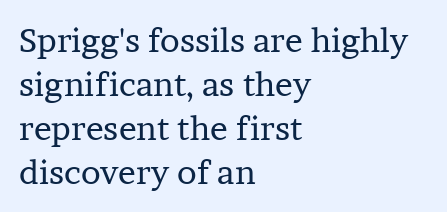
Q: Is the text bold? A: No.
Q: Is the text italic (slanted)? A: No, it is upright.
Q: Is the typeface a serif or a sans-serif typeface? A: Serif.
Q: Is the text underlined? A: No.
Q: How is the paragraph aligned? A: Left-aligned.
Q: Is the spacing between letters normal or unusually wide? A: Normal.
Q: Is the spacing between lines tight, normal or loose? A: Normal.
Q: Width (condensed, normal, or wide)? A: Normal.
Q: Stroke contrast? A: Low.
Q: x-height? A: Medium.
Q: Monospaced? A: No.
